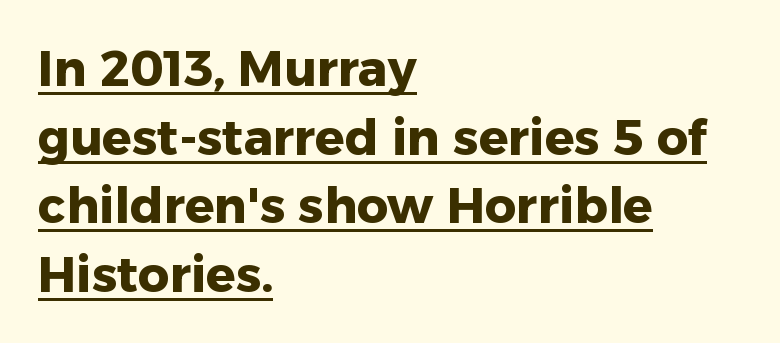
The passage shown is underscored from start to finish. This sample has the flowing, uneven cadence of proportional lettering. The rendering uses a bold face; every stroke is thick and dark. The characters display no serif detailing; their extremities are plain.
